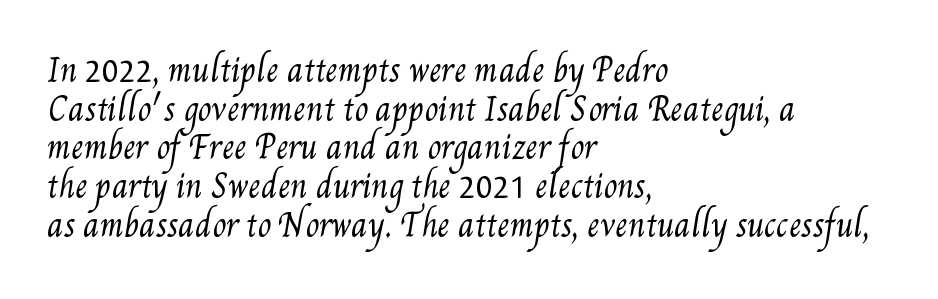
Q: Is the text bold? A: No.
Q: Is the text underlined? A: No.
Q: How is the paragraph aligned? A: Left-aligned.
Q: Is the spacing between letters normal or unusually wide? A: Normal.
Q: Is the spacing between lines tight, normal or loose? A: Normal.
Q: Width (condensed, normal, or wide)? A: Condensed.
Q: Stroke contrast? A: Medium.
Q: x-height? A: Small.
Q: Monospaced? A: No.
